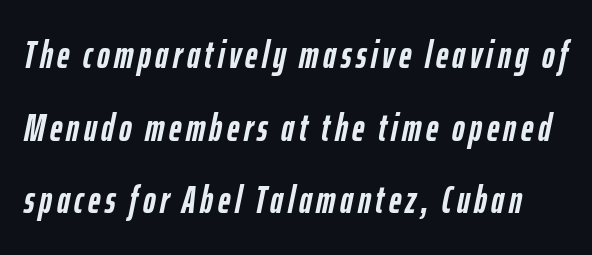
Q: Is the text bold? A: Yes.
Q: Is the text italic (slanted)? A: Yes, it leans right by about 12 degrees.
Q: Is the text underlined? A: No.
Q: Is the spacing between lines tight, normal or loose? A: Loose.
Q: Width (condensed, normal, or wide)? A: Condensed.
Q: Stroke contrast? A: Low.
Q: x-height? A: Medium.
Q: Monospaced? A: No.
